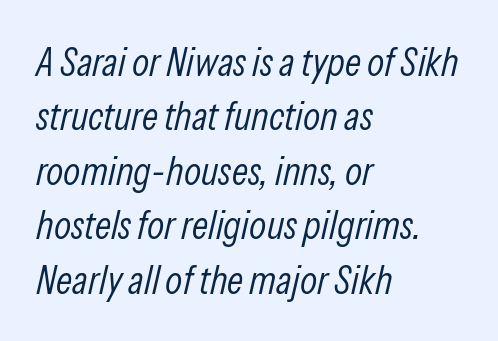
{"italic": "yes", "lean": "right", "slant_degrees": 13, "bold": "no", "weight": "light", "width": "condensed", "stroke_contrast": "low", "x_height": "medium", "monospaced": "no", "underline": "no", "align": "left", "line_spacing": "normal", "line_spacing_ratio": 1.36, "letter_spacing": "normal", "letter_spacing_em": 0.0, "glyph_px": 40}
